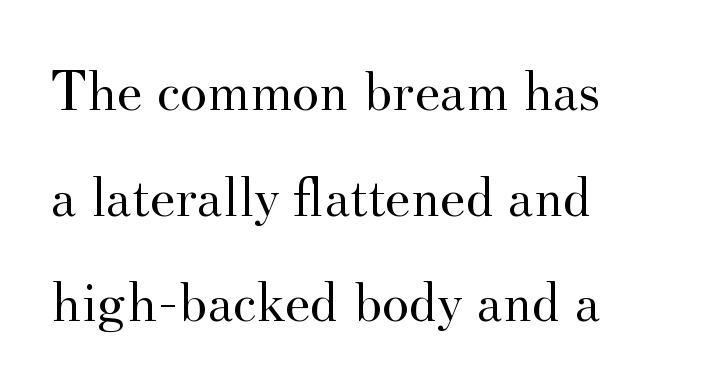
{"serif": "yes", "italic": "no", "bold": "no", "weight": "regular", "width": "normal", "stroke_contrast": "medium", "x_height": "small", "monospaced": "no", "underline": "no", "align": "left", "line_spacing_ratio": 1.82, "letter_spacing": "normal", "letter_spacing_em": 0.0, "glyph_px": 58}
